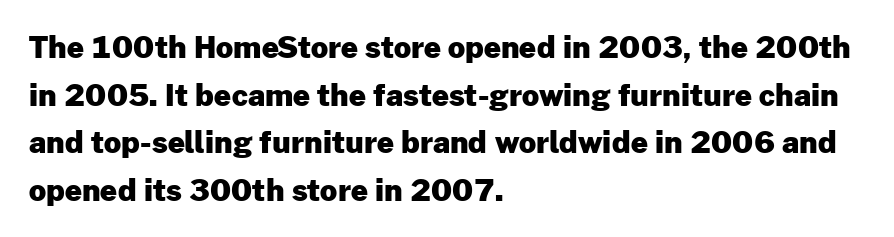
Q: Is the text bold? A: Yes.
Q: Is the text italic (slanted)? A: No, it is upright.
Q: Is the typeface a serif or a sans-serif typeface? A: Sans-serif.
Q: Is the text underlined? A: No.
Q: How is the paragraph aligned? A: Left-aligned.
Q: Is the spacing between letters normal or unusually wide? A: Normal.
Q: Is the spacing between lines tight, normal or loose? A: Normal.
Q: Width (condensed, normal, or wide)? A: Normal.
Q: Stroke contrast? A: Low.
Q: x-height? A: Medium.
Q: Monospaced? A: No.
